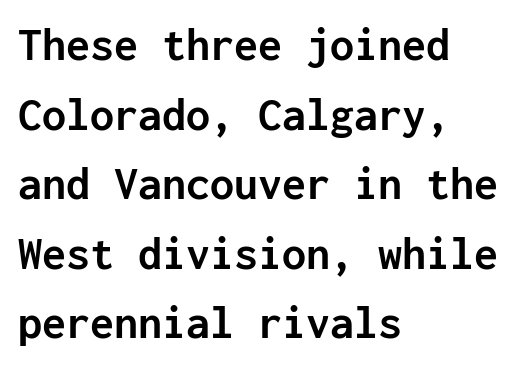
The image shows 48 px semibold sans-serif type, upright, monospaced; set left-aligned, normal line spacing (1.45x), normal letter spacing, not underlined; low stroke contrast and a medium x-height.
